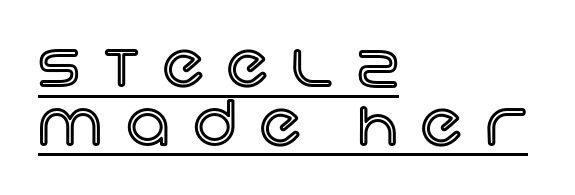
Q: Is the text italic (slanted)? A: No, it is upright.
Q: Is the text underlined? A: Yes.
Q: How is the paragraph aligned? A: Left-aligned.
Q: Is the spacing between letters normal or unusually wide? A: Unusually wide.
Q: Is the spacing between lines tight, normal or loose? A: Tight.
Q: Width (condensed, normal, or wide)? A: Normal.
Q: x-height? A: Large.
Q: Monospaced? A: No.
